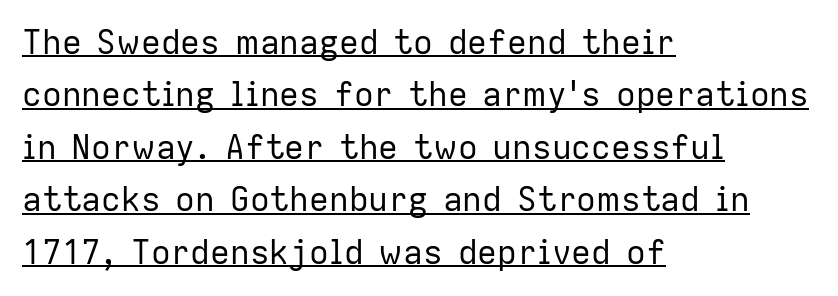
{"serif": "no", "italic": "no", "bold": "no", "weight": "regular", "width": "normal", "stroke_contrast": "low", "x_height": "medium", "monospaced": "no", "underline": "yes", "align": "left", "line_spacing": "normal", "line_spacing_ratio": 1.59, "letter_spacing": "normal", "letter_spacing_em": 0.0, "glyph_px": 33}
